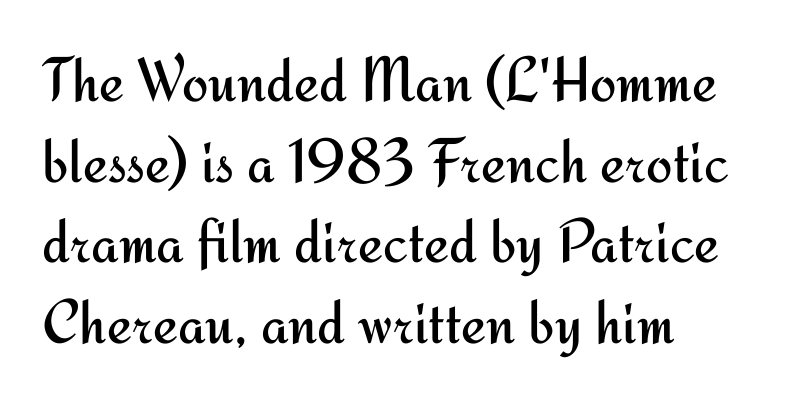
Letter spacing: default. The font is comparable to plain body text, perhaps lighter. The zone under the glyphs is completely vacant. All the whitespace from short lines collects on the right. This is sans-serif lettering, the kind often seen on screens and signage. Interline gaps are of average width in this sample.
